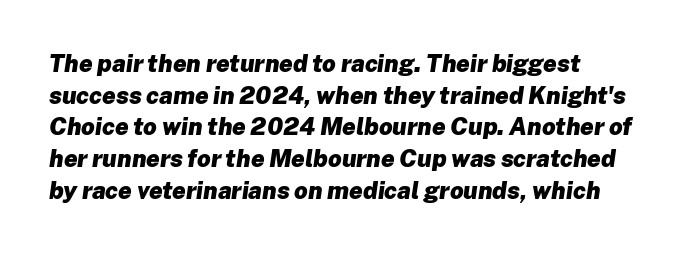
{"italic": "yes", "lean": "right", "slant_degrees": 8, "bold": "yes", "underline": "no", "line_spacing": "normal", "line_spacing_ratio": 1.32, "letter_spacing": "normal", "letter_spacing_em": 0.0, "glyph_px": 24}
